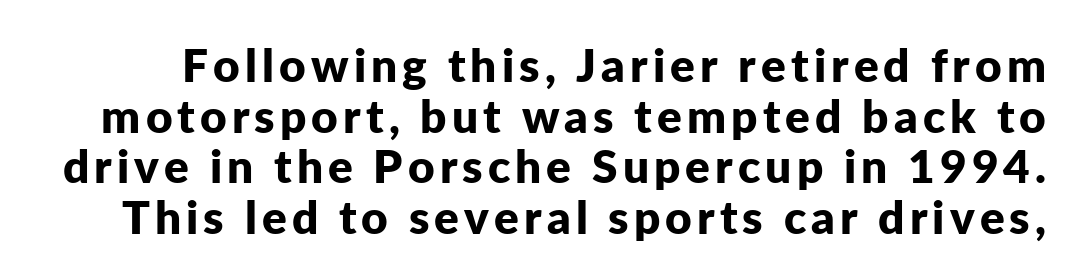
The font is running at its bold setting. Varying glyph widths throughout — classic text-font behaviour. Anything drawn beneath the words? Only blank space. Serif or sans? Sans — the stroke terminals are bare. Every stem runs plumb, perpendicular to the baseline.
